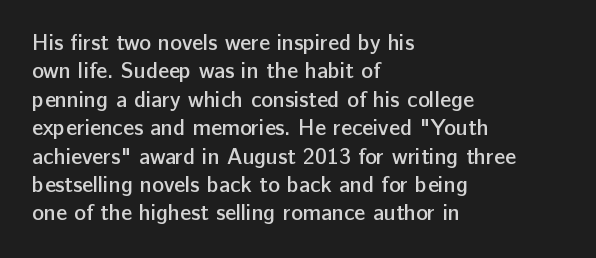
{"italic": "no", "bold": "semi", "underline": "no", "align": "left", "line_spacing": "normal", "line_spacing_ratio": 1.29, "letter_spacing": "normal", "letter_spacing_em": 0.0, "glyph_px": 22}
